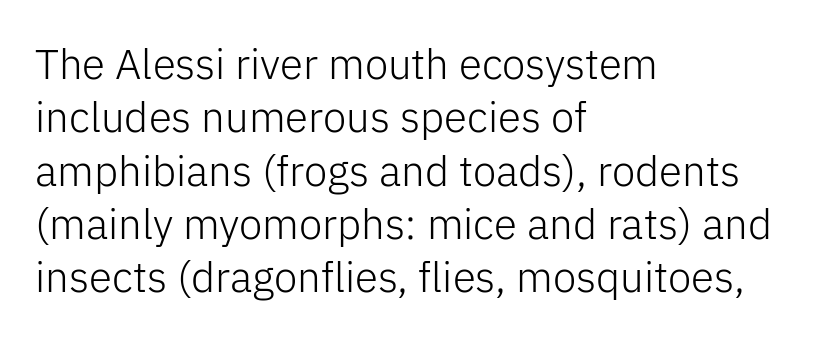
Q: Is the text bold? A: No.
Q: Is the text italic (slanted)? A: No, it is upright.
Q: Is the typeface a serif or a sans-serif typeface? A: Sans-serif.
Q: Is the text underlined? A: No.
Q: How is the paragraph aligned? A: Left-aligned.
Q: Is the spacing between letters normal or unusually wide? A: Normal.
Q: Is the spacing between lines tight, normal or loose? A: Normal.
Q: Width (condensed, normal, or wide)? A: Normal.
Q: Stroke contrast? A: Low.
Q: x-height? A: Medium.
Q: Monospaced? A: No.
